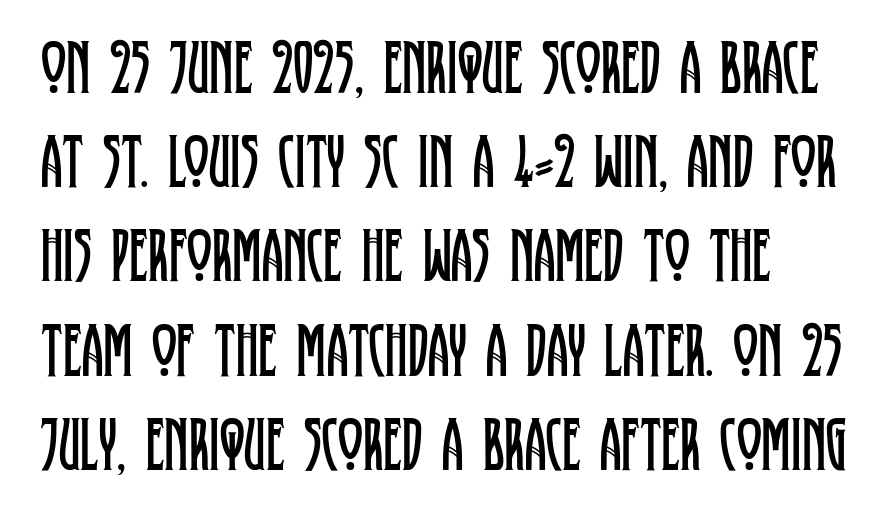
The image shows 76 px regular-weight, condensed serif type, upright; set line spacing 1.24x, normal letter spacing, not underlined; low stroke contrast and a large x-height.
